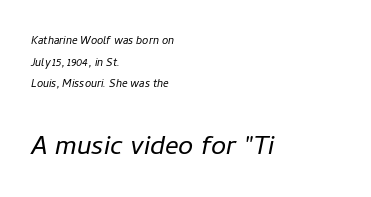
The image shows 34 px light type, italic (leaning right); set left-aligned, normal line spacing (1.55x), normal letter spacing, not underlined; the second (bottom) block is 2.43x larger; low stroke contrast and a medium x-height.
